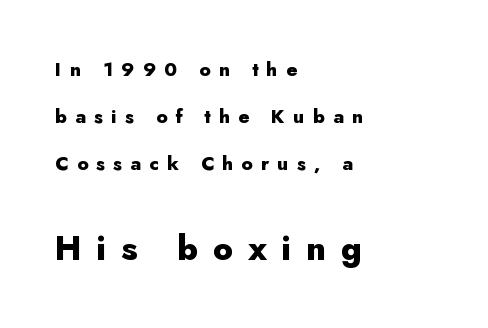
Q: Is the text bold? A: Yes.
Q: Is the text italic (slanted)? A: No, it is upright.
Q: Is the typeface a serif or a sans-serif typeface? A: Sans-serif.
Q: Is the text underlined? A: No.
Q: How is the paragraph aligned? A: Left-aligned.
Q: Is the spacing between letters normal or unusually wide? A: Unusually wide.
Q: Is the spacing between lines tight, normal or loose? A: Loose.
Q: Which block of text is set in a larger size, the first (top) or the second (bottom)? A: The second (bottom) one.
Q: Width (condensed, normal, or wide)? A: Normal.
Q: Stroke contrast? A: Low.
Q: x-height? A: Small.
Q: Monospaced? A: No.
